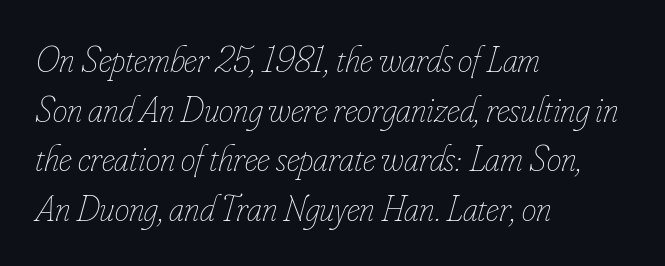
Each stroke keeps to a modest, everyday thickness or less. Default kerning and tracking; the words read as compact shapes. Is the type slanted? Yes — the strokes lean at a clear angle. This sample keeps an unexceptional amount of space between lines. Left-aligned paragraph, ragged on the right. These lines are rendered in a variable-pitch font.
